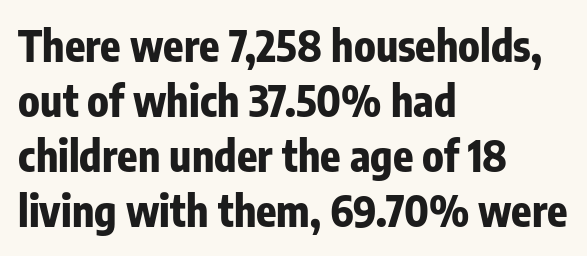
The image shows 42 px bold, condensed sans-serif type, upright; set left-aligned, normal line spacing (1.31x), normal letter spacing, not underlined; low stroke contrast and a medium x-height.
